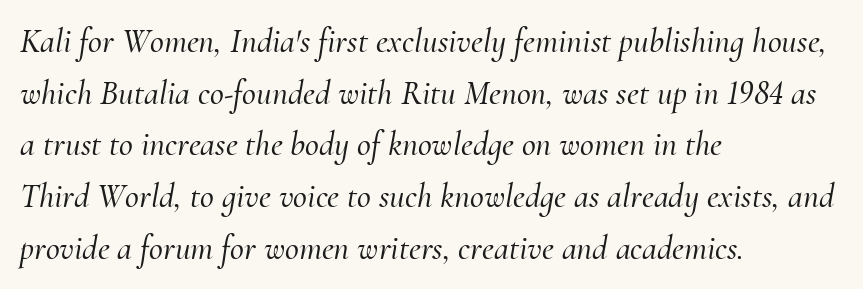
Q: Is the text italic (slanted)? A: Yes, it leans right by about 10 degrees.
Q: Is the typeface a serif or a sans-serif typeface? A: Serif.
Q: Is the text underlined? A: No.
Q: How is the paragraph aligned? A: Left-aligned.
Q: Is the spacing between letters normal or unusually wide? A: Normal.
Q: Is the spacing between lines tight, normal or loose? A: Normal.
Q: Width (condensed, normal, or wide)? A: Normal.
Q: Stroke contrast? A: Medium.
Q: x-height? A: Small.
Q: Monospaced? A: No.
